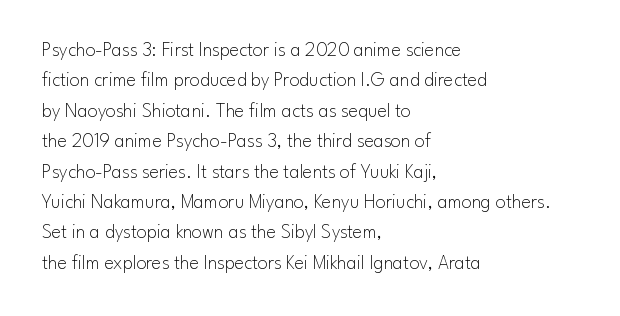
{"italic": "no", "bold": "no", "underline": "no", "align": "left", "line_spacing": "normal", "line_spacing_ratio": 1.52, "letter_spacing": "normal", "letter_spacing_em": 0.0, "glyph_px": 20}
